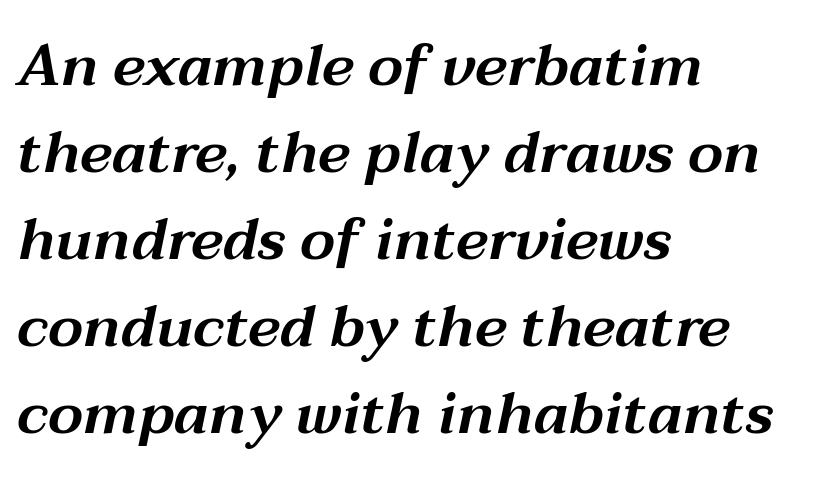
The image shows 58 px wide type, italic (leaning right); set left-aligned, normal line spacing (1.5x), normal letter spacing, not underlined; medium stroke contrast and a medium x-height.
